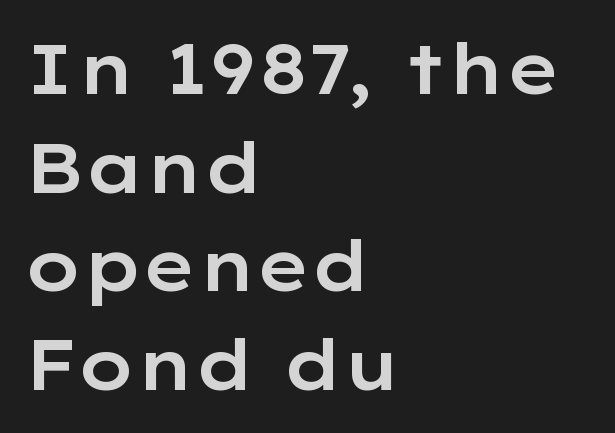
Q: Is the text italic (slanted)? A: No, it is upright.
Q: Is the typeface a serif or a sans-serif typeface? A: Sans-serif.
Q: Is the text underlined? A: No.
Q: How is the paragraph aligned? A: Left-aligned.
Q: Is the spacing between letters normal or unusually wide? A: Normal.
Q: Is the spacing between lines tight, normal or loose? A: Normal.
Q: Width (condensed, normal, or wide)? A: Wide.
Q: Stroke contrast? A: Low.
Q: x-height? A: Medium.
Q: Monospaced? A: No.
